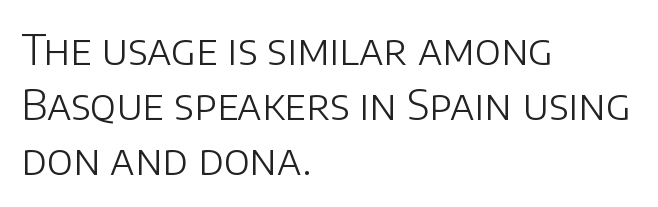
{"serif": "no", "italic": "no", "bold": "no", "weight": "light", "width": "normal", "stroke_contrast": "low", "x_height": "large", "monospaced": "no", "underline": "no", "align": "left", "line_spacing": "normal", "line_spacing_ratio": 1.31, "letter_spacing": "normal", "letter_spacing_em": 0.0, "glyph_px": 42}
